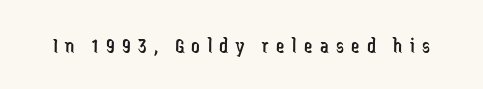
The image shows 21 px text type, upright; set unusually wide letter spacing (+0.35 em), not underlined.
